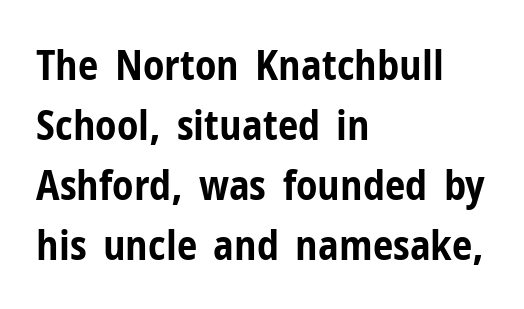
The image shows 41 px bold, condensed sans-serif type, upright; set left-aligned, normal line spacing (1.46x), normal letter spacing, not underlined; low stroke contrast and a medium x-height.
